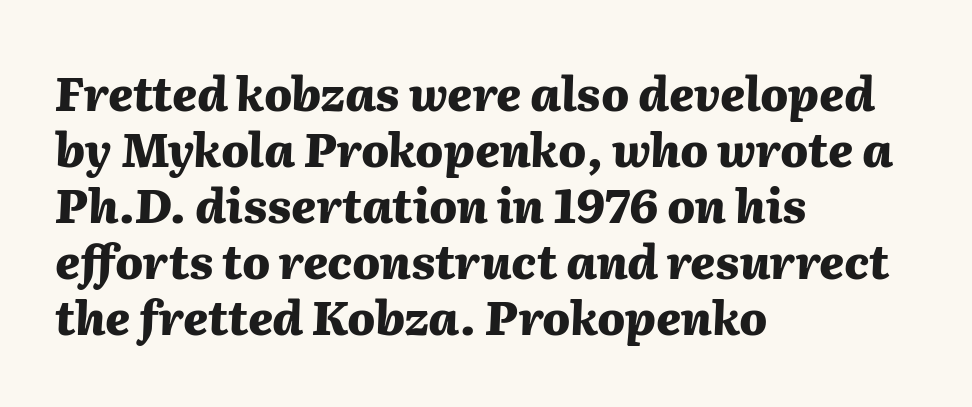
The image shows 46 px heavy type, italic (leaning right); set left-aligned, line spacing 1.22x, normal letter spacing, not underlined; medium stroke contrast and a medium x-height.
